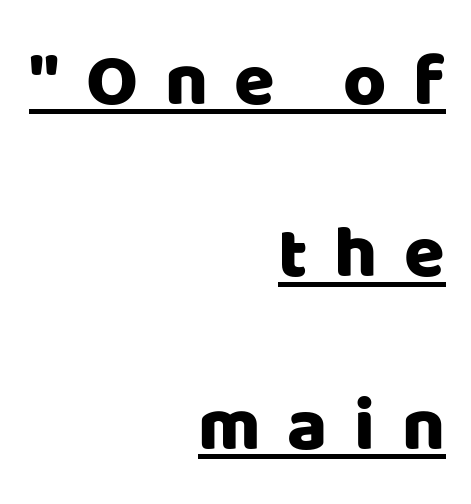
{"serif": "no", "italic": "no", "width": "normal", "stroke_contrast": "low", "x_height": "large", "monospaced": "no", "underline": "yes", "align": "right", "line_spacing": "loose", "line_spacing_ratio": 2.33, "letter_spacing": "wide", "letter_spacing_em": 0.36, "glyph_px": 74}
